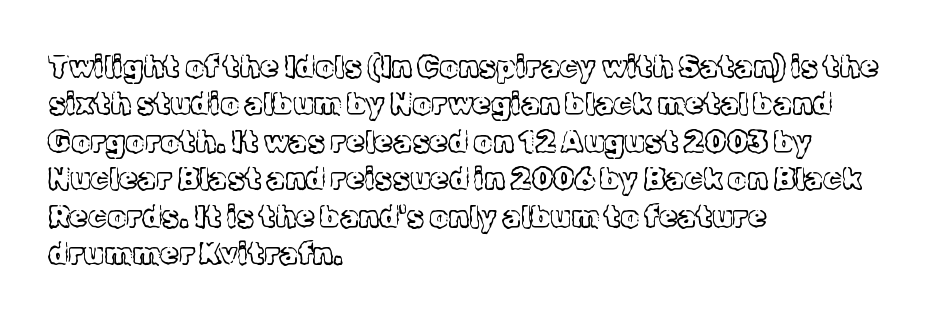
Q: Is the text bold? A: No.
Q: Is the text italic (slanted)? A: No, it is upright.
Q: Is the typeface a serif or a sans-serif typeface? A: Serif.
Q: Is the text underlined? A: No.
Q: How is the paragraph aligned? A: Left-aligned.
Q: Is the spacing between letters normal or unusually wide? A: Normal.
Q: Is the spacing between lines tight, normal or loose? A: Normal.
Q: Width (condensed, normal, or wide)? A: Normal.
Q: x-height? A: Medium.
Q: Monospaced? A: No.
